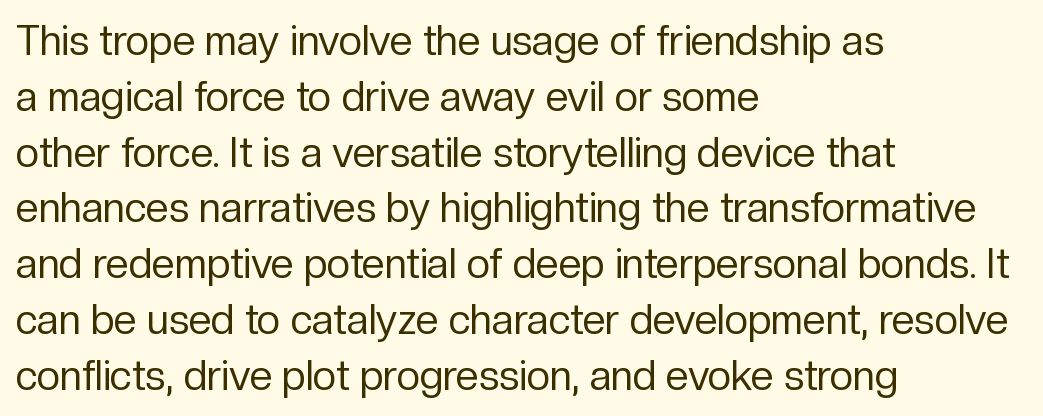
The image shows 41 px regular-weight sans-serif type, upright; set left-aligned, normal line spacing (1.36x), normal letter spacing, not underlined; low stroke contrast and a medium x-height.
